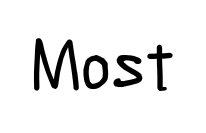
The image shows 72 px condensed sans-serif type; set normal letter spacing, not underlined; low stroke contrast and a medium x-height.
